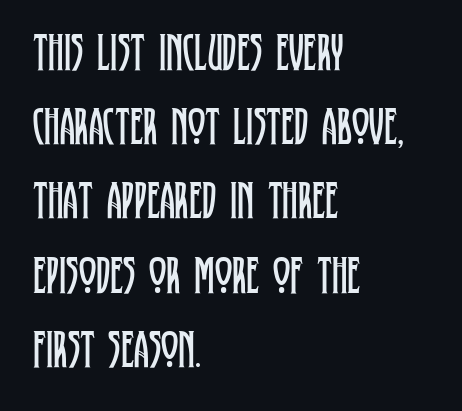
Q: Is the text bold? A: No.
Q: Is the text italic (slanted)? A: No, it is upright.
Q: Is the typeface a serif or a sans-serif typeface? A: Serif.
Q: Is the text underlined? A: No.
Q: How is the paragraph aligned? A: Left-aligned.
Q: Is the spacing between letters normal or unusually wide? A: Normal.
Q: Is the spacing between lines tight, normal or loose? A: Normal.
Q: Width (condensed, normal, or wide)? A: Condensed.
Q: Stroke contrast? A: Low.
Q: x-height? A: Large.
Q: Monospaced? A: No.
